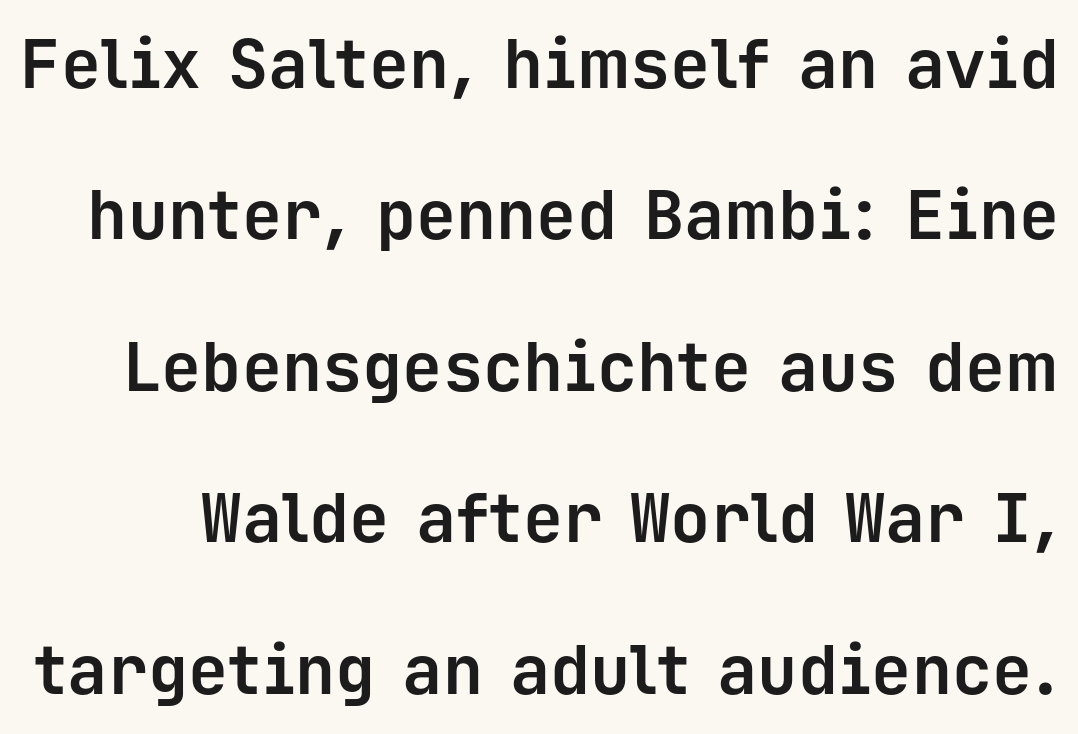
The specimen omits any rule beneath the text block's lines. It's the straight-up-and-down kind of type. This rendering employs a face without finishing strokes, i.e., a sans-serif. Heavy, bold letterforms. Tracking value appears to be zero — textbook default spacing.
